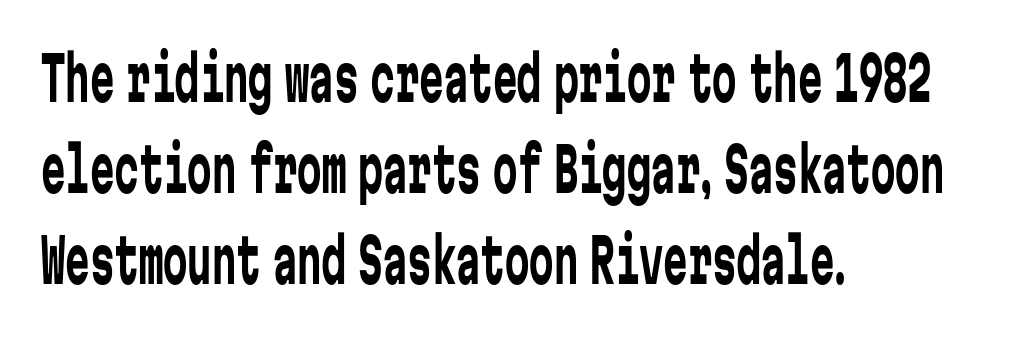
The rag falls on the right side of this text block. Unlike a traditional serif, this face leaves its strokes unadorned. Words appear dense and cohesive because spacing is normal. Notice how the stems are strictly vertical — no italics here. Is the stroke heavy? The answer is a plain regular-or-lighter.
